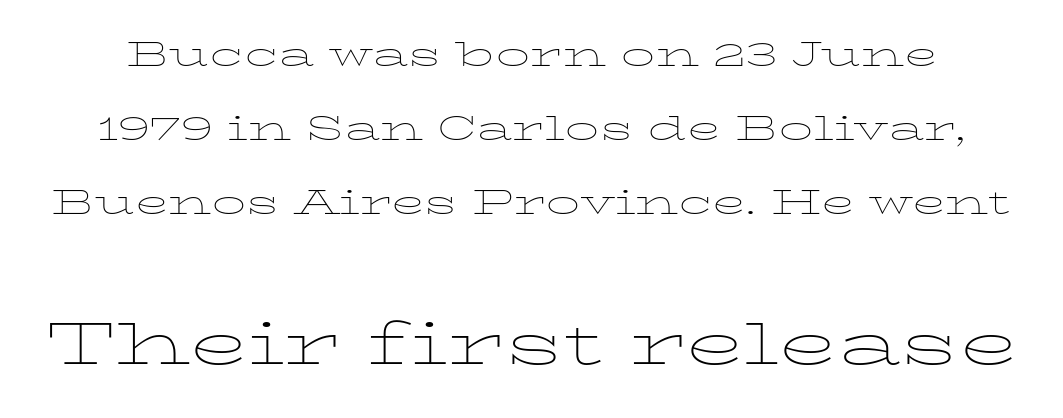
Q: Is the text bold? A: No.
Q: Is the text italic (slanted)? A: No, it is upright.
Q: Is the typeface a serif or a sans-serif typeface? A: Serif.
Q: Is the text underlined? A: No.
Q: Is the spacing between letters normal or unusually wide? A: Normal.
Q: Is the spacing between lines tight, normal or loose? A: Loose.
Q: Which block of text is set in a larger size, the first (top) or the second (bottom)? A: The second (bottom) one.
Q: Width (condensed, normal, or wide)? A: Wide.
Q: Stroke contrast? A: Low.
Q: x-height? A: Medium.
Q: Monospaced? A: No.
